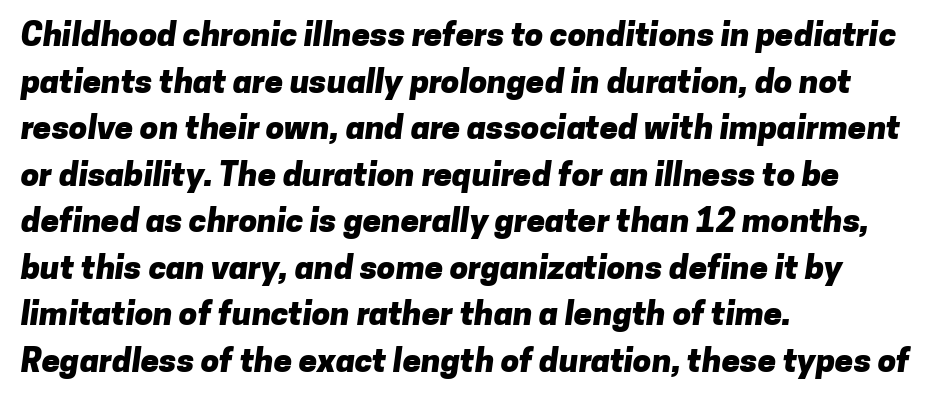
The image shows 33 px heavy sans-serif type; set left-aligned, normal line spacing (1.41x), normal letter spacing, not underlined; low stroke contrast and a medium x-height.
